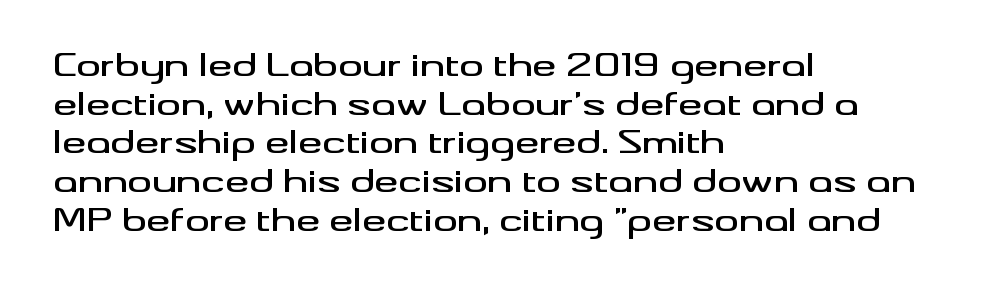
{"serif": "no", "italic": "no", "width": "wide", "stroke_contrast": "medium", "x_height": "small", "monospaced": "no", "underline": "no", "align": "left", "line_spacing": "normal", "line_spacing_ratio": 1.29, "letter_spacing": "normal", "letter_spacing_em": 0.0, "glyph_px": 30}
